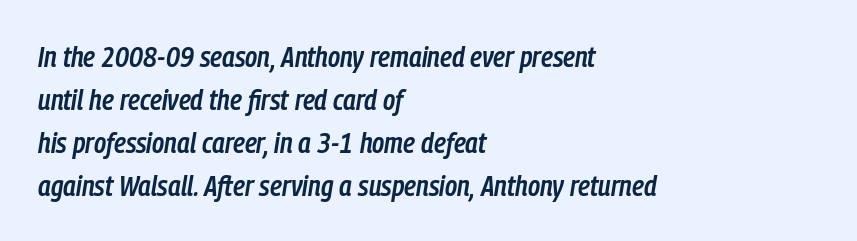
The rendering uses a semibold face; strokes are thickened but not to full bold. The axis of the letterforms is tilted away from vertical. The leading is moderate, giving the passage an even texture. Characters follow at the spacing the type designer built in. Compared with a centered layout, this one pins lines to the left instead. Looks like regular typesetting: each glyph gets only the width it needs.
